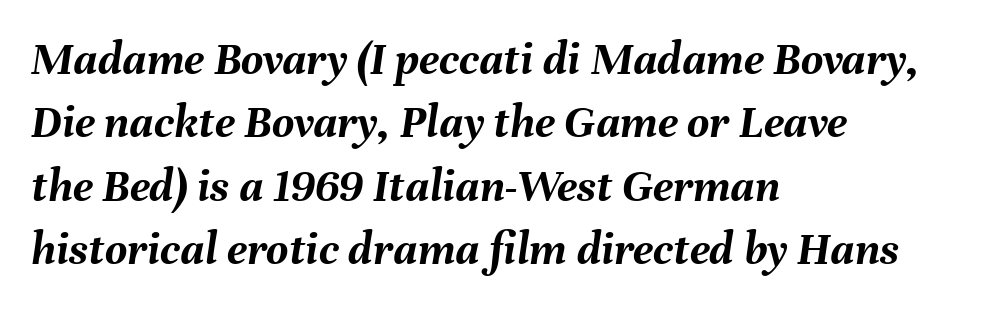
Q: Is the text bold? A: Yes.
Q: Is the text italic (slanted)? A: Yes, it leans right by about 8 degrees.
Q: Is the text underlined? A: No.
Q: How is the paragraph aligned? A: Left-aligned.
Q: Is the spacing between letters normal or unusually wide? A: Normal.
Q: Is the spacing between lines tight, normal or loose? A: Normal.
Q: Width (condensed, normal, or wide)? A: Normal.
Q: Stroke contrast? A: Medium.
Q: x-height? A: Medium.
Q: Monospaced? A: No.
